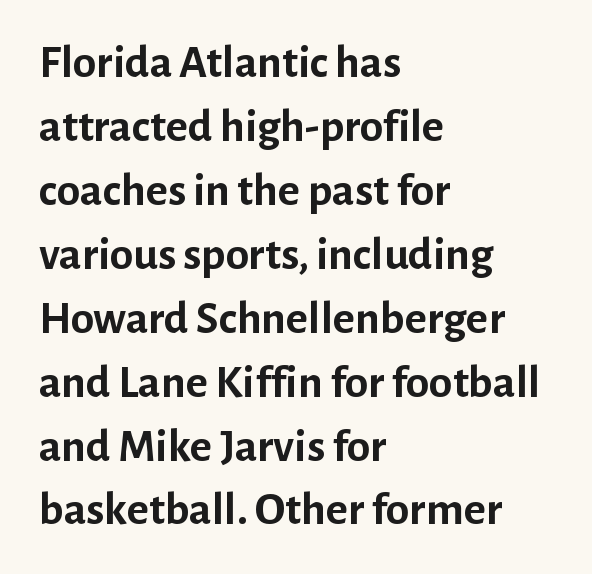
{"serif": "no", "italic": "no", "bold": "yes", "weight": "semibold", "width": "normal", "stroke_contrast": "low", "x_height": "medium", "monospaced": "no", "underline": "no", "align": "left", "line_spacing": "normal", "line_spacing_ratio": 1.36, "letter_spacing": "normal", "letter_spacing_em": 0.0, "glyph_px": 47}
